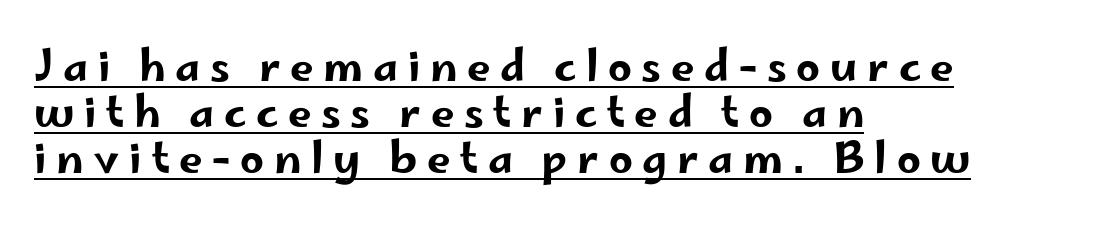
Q: Is the text italic (slanted)? A: No, it is upright.
Q: Is the typeface a serif or a sans-serif typeface? A: Sans-serif.
Q: Is the text underlined? A: Yes.
Q: How is the paragraph aligned? A: Left-aligned.
Q: Is the spacing between letters normal or unusually wide? A: Unusually wide.
Q: Is the spacing between lines tight, normal or loose? A: Tight.
Q: Width (condensed, normal, or wide)? A: Wide.
Q: Stroke contrast? A: Low.
Q: x-height? A: Small.
Q: Monospaced? A: No.
